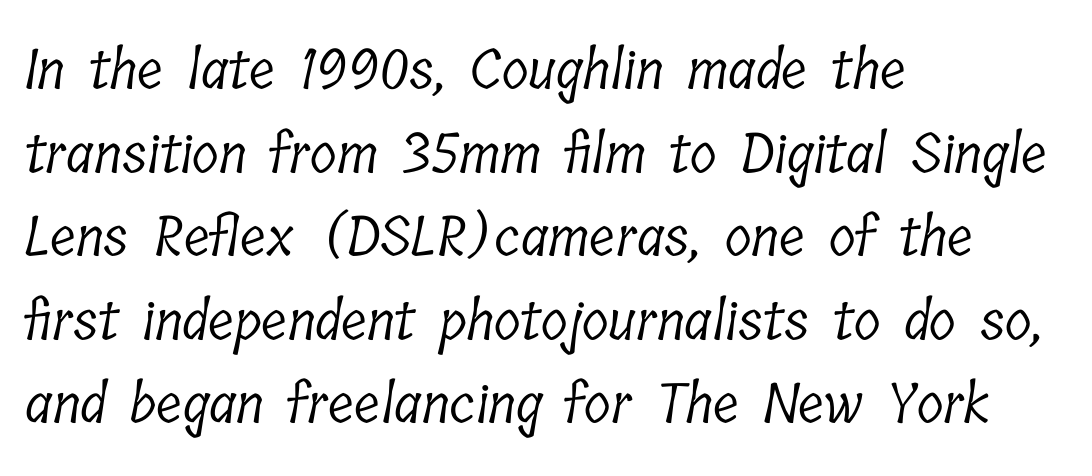
Q: Is the text bold? A: No.
Q: Is the typeface a serif or a sans-serif typeface? A: Serif.
Q: Is the text underlined? A: No.
Q: How is the paragraph aligned? A: Left-aligned.
Q: Is the spacing between letters normal or unusually wide? A: Normal.
Q: Is the spacing between lines tight, normal or loose? A: Normal.
Q: Width (condensed, normal, or wide)? A: Condensed.
Q: Stroke contrast? A: Low.
Q: x-height? A: Medium.
Q: Monospaced? A: No.
